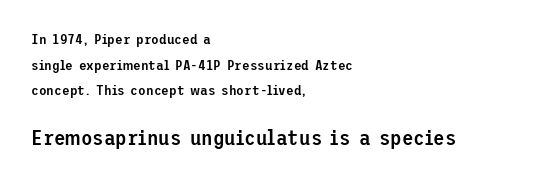
The words here are not underlined. This is the regular roman posture of the typeface. Here the glyphs are tracked normally, forming tight word shapes. The glyphs have the mass of a demibold cut, below bold.
